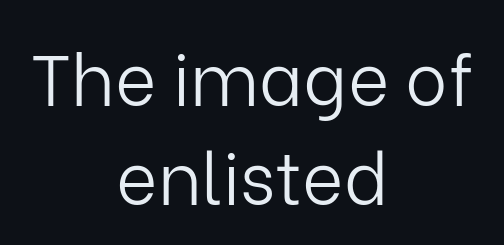
Q: Is the text bold? A: No.
Q: Is the text italic (slanted)? A: No, it is upright.
Q: Is the typeface a serif or a sans-serif typeface? A: Sans-serif.
Q: Is the text underlined? A: No.
Q: How is the paragraph aligned? A: Centered.
Q: Is the spacing between letters normal or unusually wide? A: Normal.
Q: Is the spacing between lines tight, normal or loose? A: Normal.
Q: Width (condensed, normal, or wide)? A: Normal.
Q: Stroke contrast? A: Low.
Q: x-height? A: Medium.
Q: Monospaced? A: No.
